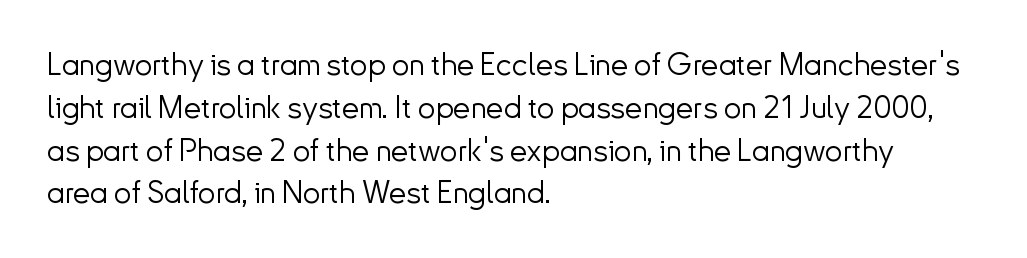
{"serif": "no", "italic": "no", "bold": "no", "weight": "light", "width": "normal", "stroke_contrast": "low", "x_height": "small", "monospaced": "no", "underline": "no", "align": "left", "line_spacing": "normal", "line_spacing_ratio": 1.38, "letter_spacing": "normal", "letter_spacing_em": 0.0, "glyph_px": 31}
